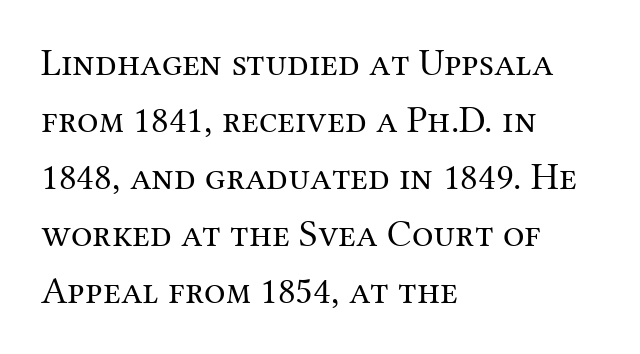
The image shows 38 px regular-weight serif type, upright; set left-aligned, normal line spacing (1.5x), normal letter spacing, not underlined; medium stroke contrast and a medium x-height.
